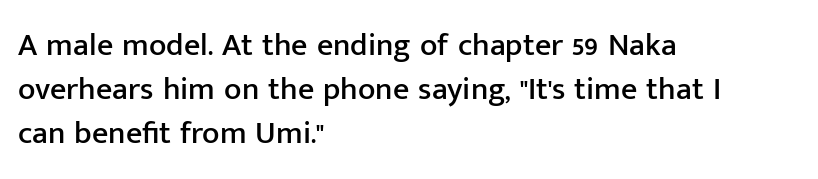
The image shows 32 px sans-serif type, upright; set left-aligned, normal line spacing (1.37x), normal letter spacing, not underlined; low stroke contrast and a medium x-height.
